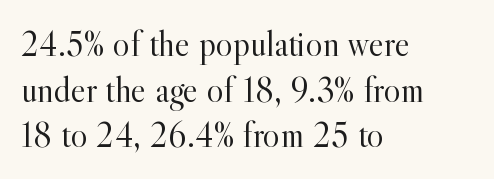
Q: Is the text bold? A: No.
Q: Is the text italic (slanted)? A: No, it is upright.
Q: Is the typeface a serif or a sans-serif typeface? A: Serif.
Q: Is the text underlined? A: No.
Q: How is the paragraph aligned? A: Left-aligned.
Q: Is the spacing between letters normal or unusually wide? A: Normal.
Q: Is the spacing between lines tight, normal or loose? A: Normal.
Q: Width (condensed, normal, or wide)? A: Normal.
Q: x-height? A: Small.
Q: Monospaced? A: No.
